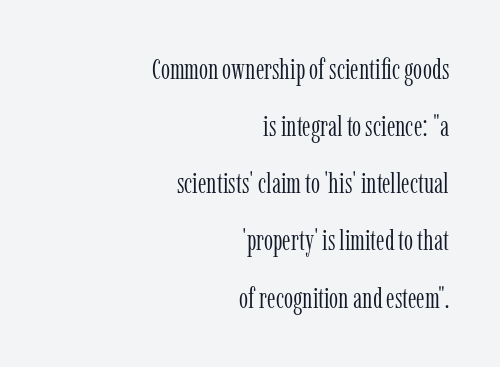
Q: Is the text bold? A: No.
Q: Is the text italic (slanted)? A: No, it is upright.
Q: Is the typeface a serif or a sans-serif typeface? A: Serif.
Q: Is the text underlined? A: No.
Q: How is the paragraph aligned? A: Right-aligned.
Q: Is the spacing between letters normal or unusually wide? A: Normal.
Q: Is the spacing between lines tight, normal or loose? A: Loose.
Q: Width (condensed, normal, or wide)? A: Condensed.
Q: Stroke contrast? A: Low.
Q: x-height? A: Medium.
Q: Monospaced? A: No.
